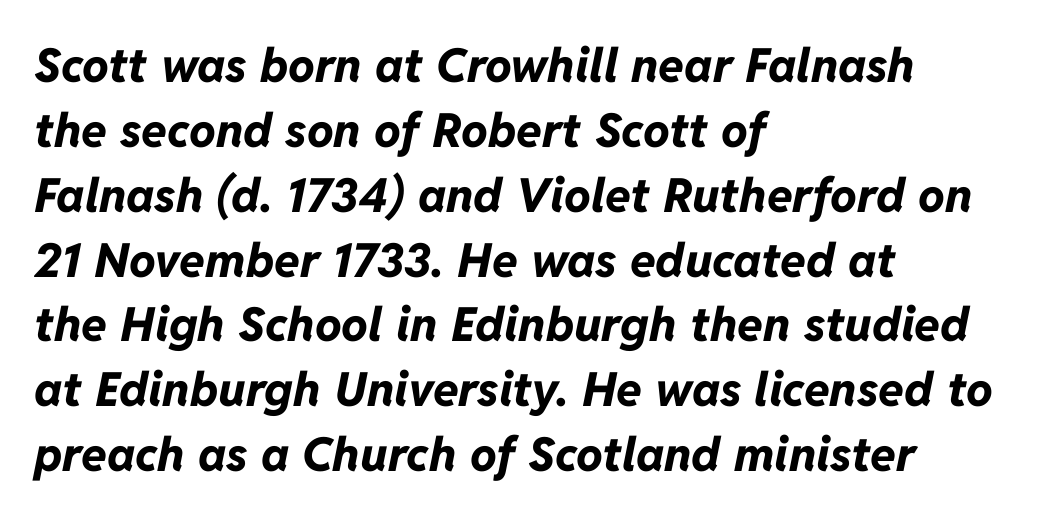
{"italic": "yes", "lean": "right", "slant_degrees": 11, "bold": "yes", "weight": "bold", "width": "normal", "stroke_contrast": "low", "x_height": "medium", "monospaced": "no", "underline": "no", "align": "left", "line_spacing": "normal", "line_spacing_ratio": 1.38, "letter_spacing": "normal", "letter_spacing_em": 0.0, "glyph_px": 47}
